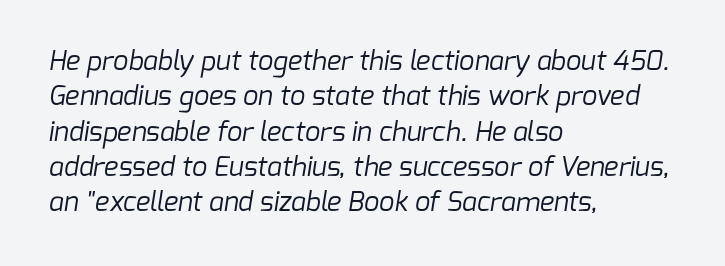
Q: Is the text bold? A: No.
Q: Is the text underlined? A: No.
Q: How is the paragraph aligned? A: Left-aligned.
Q: Is the spacing between letters normal or unusually wide? A: Normal.
Q: Is the spacing between lines tight, normal or loose? A: Normal.
